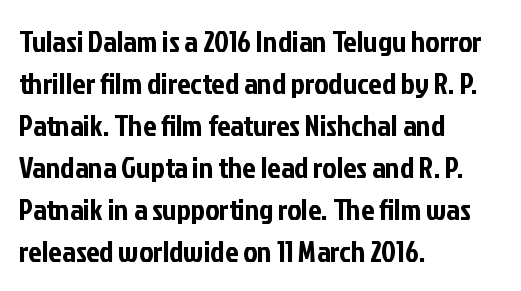
Q: Is the text italic (slanted)? A: No, it is upright.
Q: Is the typeface a serif or a sans-serif typeface? A: Sans-serif.
Q: Is the text underlined? A: No.
Q: How is the paragraph aligned? A: Left-aligned.
Q: Is the spacing between letters normal or unusually wide? A: Normal.
Q: Is the spacing between lines tight, normal or loose? A: Normal.
Q: Width (condensed, normal, or wide)? A: Condensed.
Q: Stroke contrast? A: Low.
Q: x-height? A: Medium.
Q: Monospaced? A: No.
